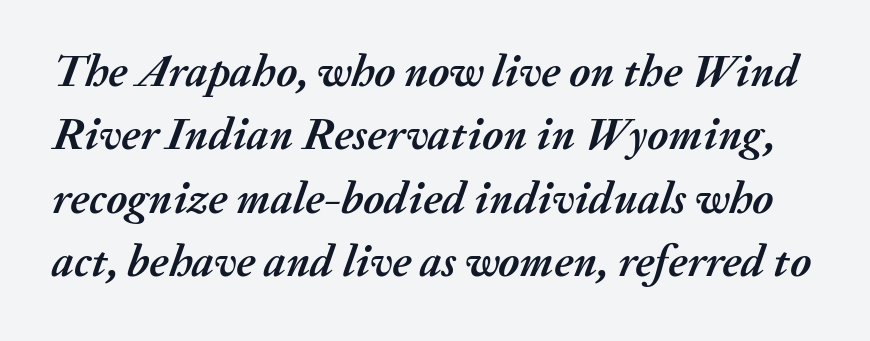
Q: Is the text bold? A: Yes.
Q: Is the text italic (slanted)? A: Yes, it leans right by about 20 degrees.
Q: Is the text underlined? A: No.
Q: Is the spacing between letters normal or unusually wide? A: Normal.
Q: Is the spacing between lines tight, normal or loose? A: Normal.
Q: Width (condensed, normal, or wide)? A: Normal.
Q: Stroke contrast? A: Medium.
Q: x-height? A: Medium.
Q: Monospaced? A: No.
